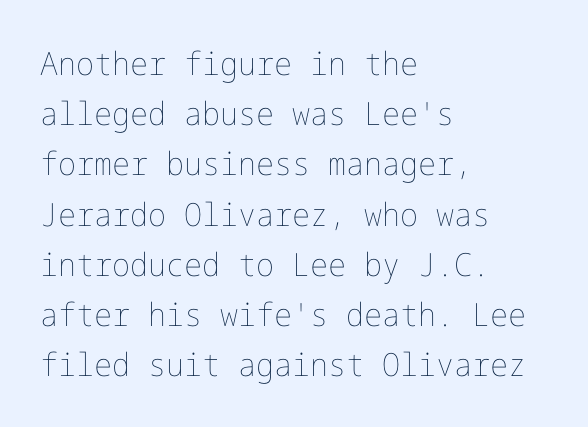
{"italic": "no", "bold": "no", "weight": "thin", "width": "normal", "stroke_contrast": "low", "x_height": "medium", "underline": "no", "align": "left", "line_spacing": "normal", "line_spacing_ratio": 1.57, "letter_spacing": "normal", "letter_spacing_em": 0.0, "glyph_px": 32}
